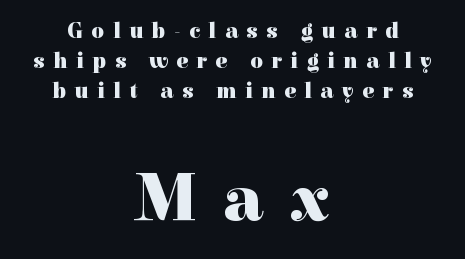
Q: Is the text bold? A: Yes.
Q: Is the text italic (slanted)? A: No, it is upright.
Q: Is the typeface a serif or a sans-serif typeface? A: Serif.
Q: Is the text underlined? A: No.
Q: How is the paragraph aligned? A: Centered.
Q: Is the spacing between letters normal or unusually wide? A: Unusually wide.
Q: Is the spacing between lines tight, normal or loose? A: Normal.
Q: Which block of text is set in a larger size, the first (top) or the second (bottom)? A: The second (bottom) one.
Q: Width (condensed, normal, or wide)? A: Normal.
Q: x-height? A: Medium.
Q: Monospaced? A: No.
